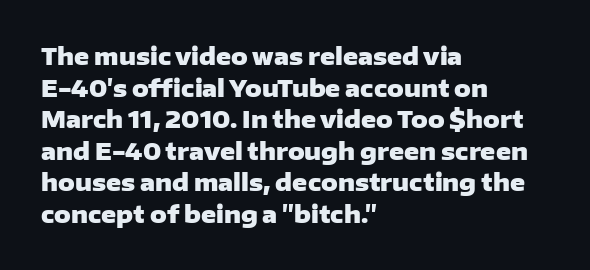
{"italic": "no", "bold": "yes", "underline": "no", "align": "left", "line_spacing": "normal", "line_spacing_ratio": 1.37, "letter_spacing": "normal", "letter_spacing_em": 0.0, "glyph_px": 23}
